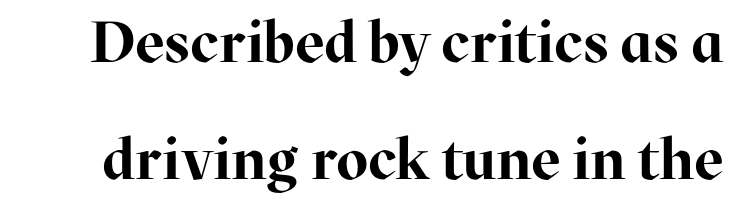
The typesetting leans heavy: a genuine bold. Check where the strokes stop: tiny serifs finish them off. The face used here is rendered with its standard letterfit. This block would shrink considerably if given ordinary leading; it's expanded now.
